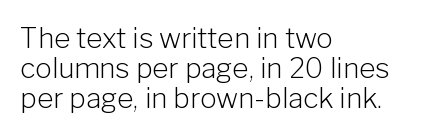
The area under the type is left untouched. Unlike italic type, these characters show no tilt at all. How are the letters spaced? Ordinarily, with no added tracking. The letters carry no serifs — their stems end cleanly without finishing strokes. This block would grow much taller if given ordinary leading; it's compressed now.
